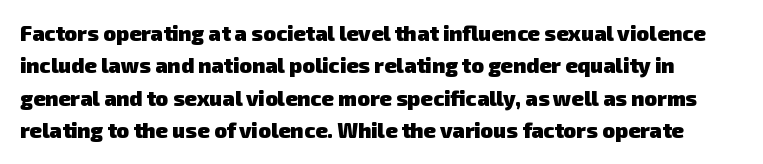
Q: Is the text bold? A: Yes.
Q: Is the text underlined? A: No.
Q: Is the spacing between letters normal or unusually wide? A: Normal.
Q: Is the spacing between lines tight, normal or loose? A: Normal.
